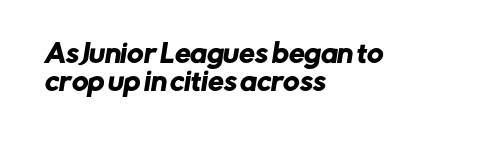
Q: Is the text underlined? A: No.
Q: How is the paragraph aligned? A: Left-aligned.
Q: Is the spacing between letters normal or unusually wide? A: Normal.
Q: Is the spacing between lines tight, normal or loose? A: Tight.
